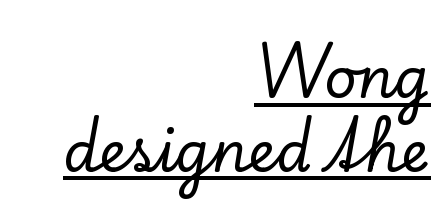
The image shows 56 px serif type; set right-aligned, normal line spacing (1.32x), normal letter spacing, underlined; low stroke contrast and a small x-height.
